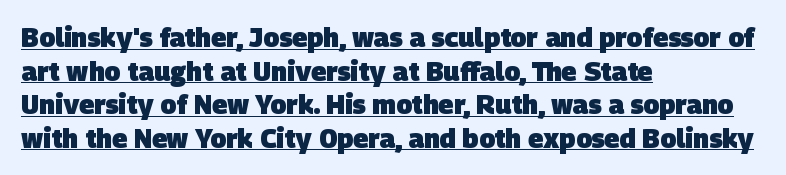
Regular leading. This rendering leaves character spacing at its baseline value. Chunky letters — that's bold for sure. The typesetter has applied underlining to the passage shown. The compositor pushed each line to the left boundary.
